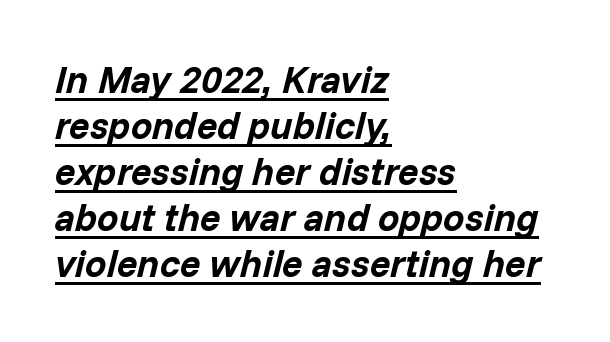
How are the letters spaced? Ordinarily, with no added tracking. Set as a true bold cut, around the 700 mark. In CSS terms this would be text-align: left. The specimen includes a rule beneath the text block's lines.
